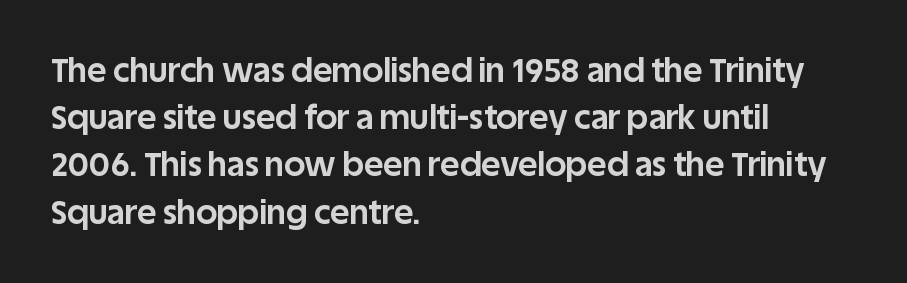
Q: Is the text bold? A: Yes.
Q: Is the text italic (slanted)? A: No, it is upright.
Q: Is the typeface a serif or a sans-serif typeface? A: Sans-serif.
Q: Is the text underlined? A: No.
Q: How is the paragraph aligned? A: Left-aligned.
Q: Is the spacing between letters normal or unusually wide? A: Normal.
Q: Is the spacing between lines tight, normal or loose? A: Normal.
Q: Width (condensed, normal, or wide)? A: Normal.
Q: Stroke contrast? A: Low.
Q: x-height? A: Large.
Q: Monospaced? A: No.
